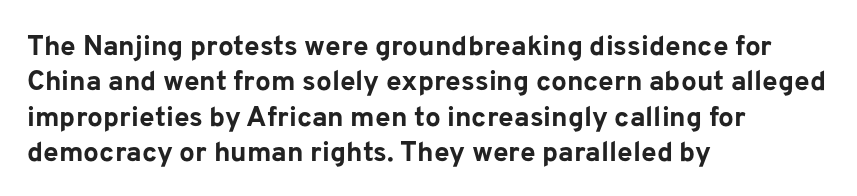
The image shows 28 px bold sans-serif type, upright; set left-aligned, normal line spacing (1.26x), normal letter spacing, not underlined; low stroke contrast and a medium x-height.
